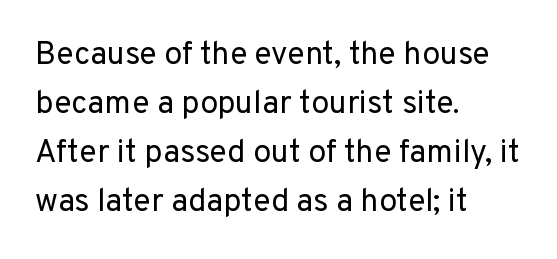
Think of a printed novel: that variable character pitch is what you see here. The specimen omits any rule beneath the text block's lines. What's the leading like? Ordinary, nothing unusual. A typesetter would call this zero additional tracking.
